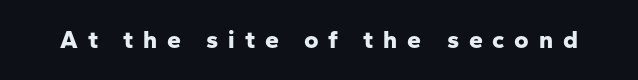
{"italic": "no", "bold": "yes", "underline": "no", "letter_spacing": "wide", "letter_spacing_em": 0.39, "glyph_px": 25}
